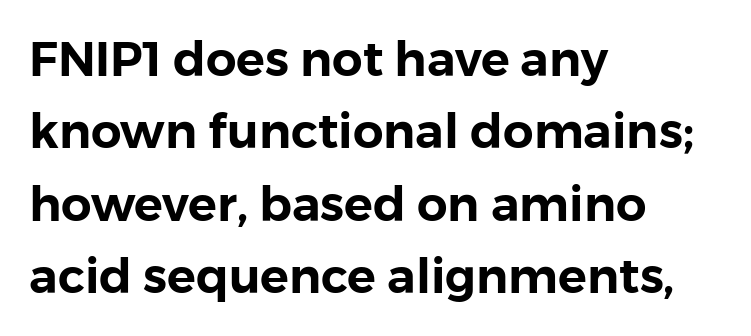
In terms of posture, this sample is upright. The passage is arranged the way most books set body copy — flush left. Observe the absence of serifs on each vertical stroke in this sample. Reading down the column, the eye jumps a familiar distance to each next line.
